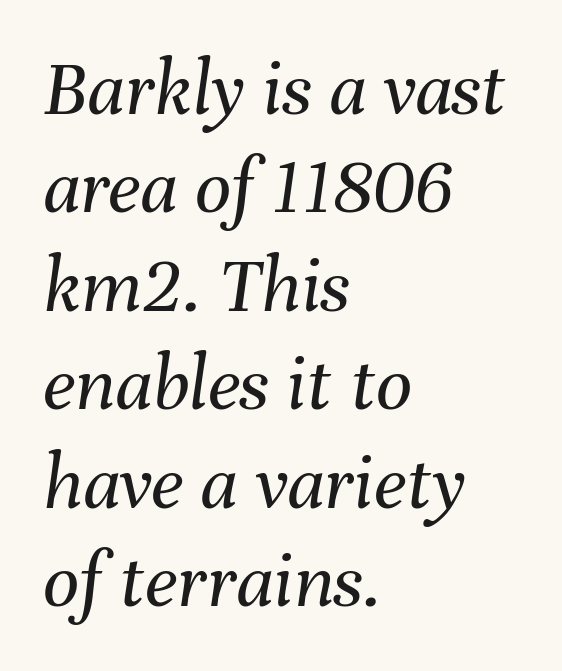
{"italic": "yes", "lean": "right", "slant_degrees": 8, "bold": "no", "weight": "regular", "width": "normal", "stroke_contrast": "medium", "x_height": "medium", "monospaced": "no", "underline": "no", "align": "left", "line_spacing_ratio": 1.23, "letter_spacing": "normal", "letter_spacing_em": 0.0, "glyph_px": 80}
